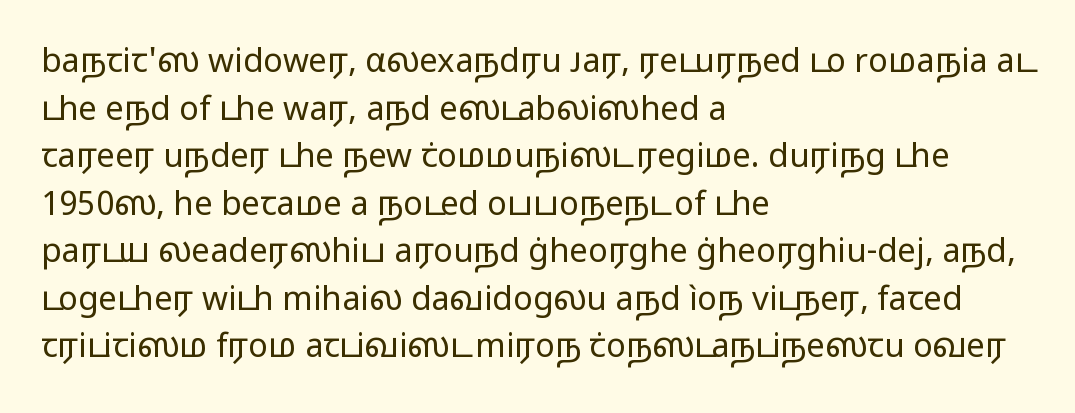
The image shows 33 px regular-weight, wide sans-serif type, upright; set left-aligned, normal line spacing (1.44x), normal letter spacing, not underlined; low stroke contrast and a medium x-height.
